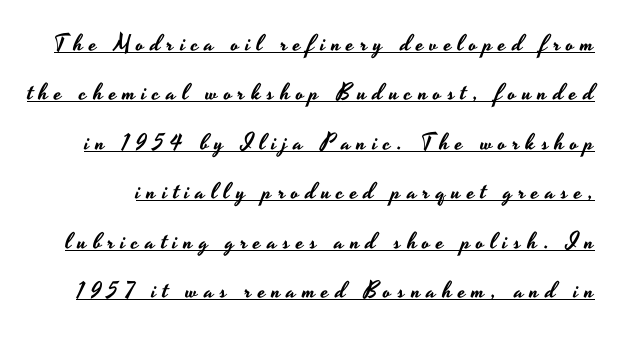
The image shows 23 px text type; set loose line spacing (2.15x), unusually wide letter spacing (+0.27 em), underlined.
